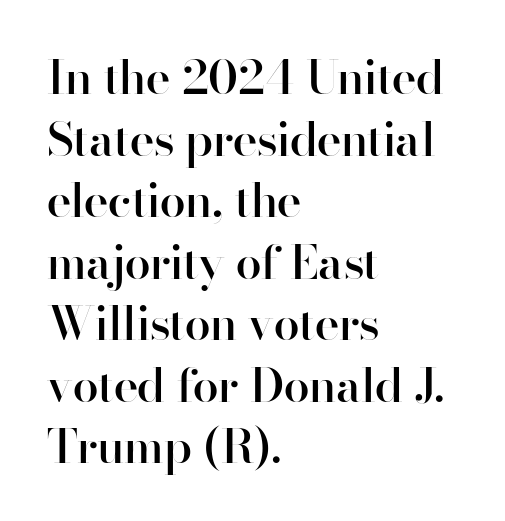
{"serif": "no", "italic": "no", "bold": "semi", "weight": "semibold", "width": "normal", "stroke_contrast": "high", "x_height": "small", "monospaced": "no", "underline": "no", "align": "left", "line_spacing": "normal", "line_spacing_ratio": 1.31, "letter_spacing": "normal", "letter_spacing_em": 0.0, "glyph_px": 47}
